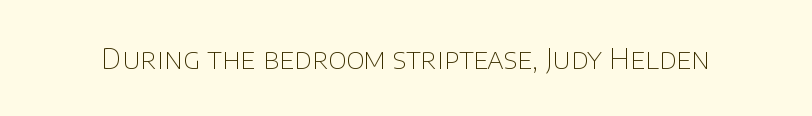
Decoration check: the copy has no underline. Nothing sits at the stroke ends, so this counts as sans-serif. Heft: none added — not bold. Do the letters lean? They stand straight. The letters sit at their default tracking, neither squeezed nor spread. Proportional: the letters do not fall into vertical columns.
